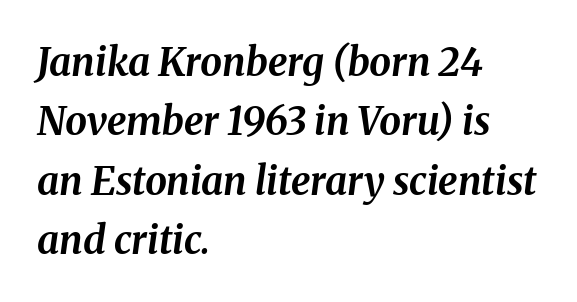
{"italic": "yes", "lean": "right", "slant_degrees": 8, "bold": "yes", "weight": "bold", "width": "normal", "stroke_contrast": "medium", "x_height": "medium", "monospaced": "no", "underline": "no", "align": "left", "line_spacing": "normal", "line_spacing_ratio": 1.52, "letter_spacing": "normal", "letter_spacing_em": 0.0, "glyph_px": 39}
